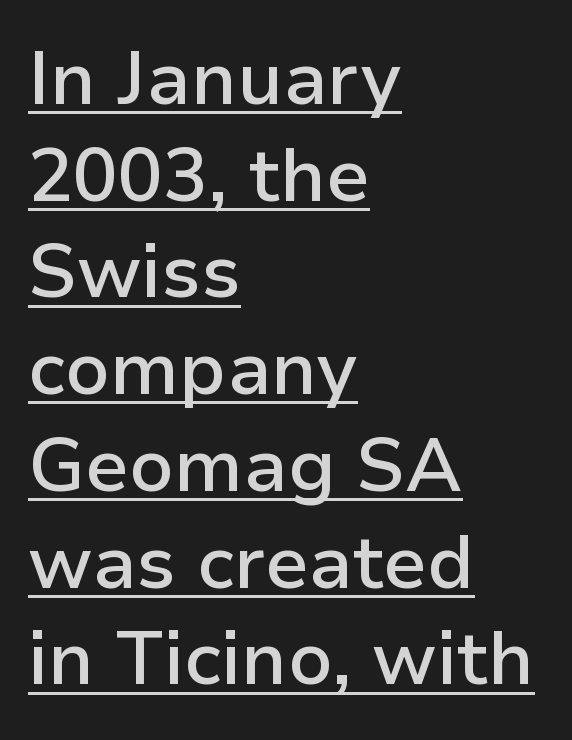
Q: Is the text bold? A: Semi-bold.
Q: Is the text italic (slanted)? A: No, it is upright.
Q: Is the typeface a serif or a sans-serif typeface? A: Sans-serif.
Q: Is the text underlined? A: Yes.
Q: How is the paragraph aligned? A: Left-aligned.
Q: Is the spacing between letters normal or unusually wide? A: Normal.
Q: Is the spacing between lines tight, normal or loose? A: Normal.
Q: Width (condensed, normal, or wide)? A: Normal.
Q: Stroke contrast? A: Low.
Q: x-height? A: Medium.
Q: Monospaced? A: No.
